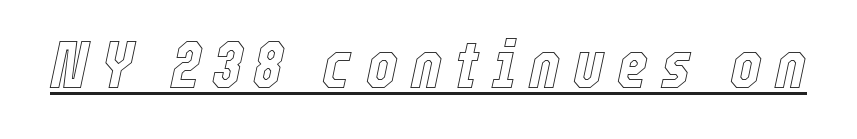
{"italic": "yes", "lean": "right", "slant_degrees": 12, "width": "condensed", "x_height": "medium", "monospaced": "no", "underline": "yes", "glyph_px": 67}
